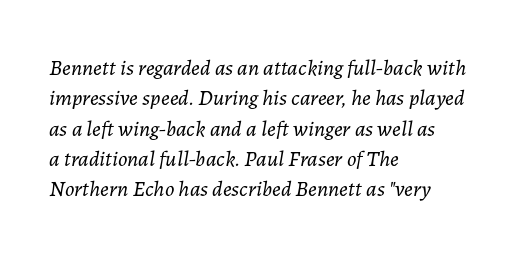
{"italic": "yes", "lean": "right", "slant_degrees": 7, "bold": "no", "underline": "no", "align": "left", "line_spacing": "normal", "line_spacing_ratio": 1.38, "letter_spacing": "normal", "letter_spacing_em": 0.0, "glyph_px": 22}
